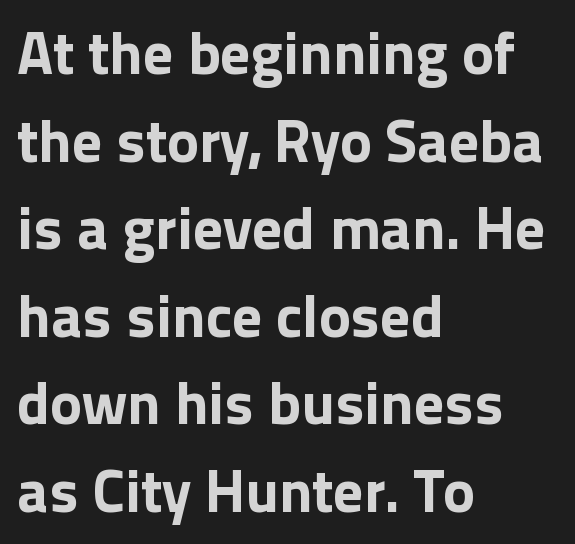
Q: Is the text bold? A: Yes.
Q: Is the text italic (slanted)? A: No, it is upright.
Q: Is the typeface a serif or a sans-serif typeface? A: Sans-serif.
Q: Is the text underlined? A: No.
Q: How is the paragraph aligned? A: Left-aligned.
Q: Is the spacing between letters normal or unusually wide? A: Normal.
Q: Is the spacing between lines tight, normal or loose? A: Normal.
Q: Width (condensed, normal, or wide)? A: Normal.
Q: x-height? A: Medium.
Q: Monospaced? A: No.
